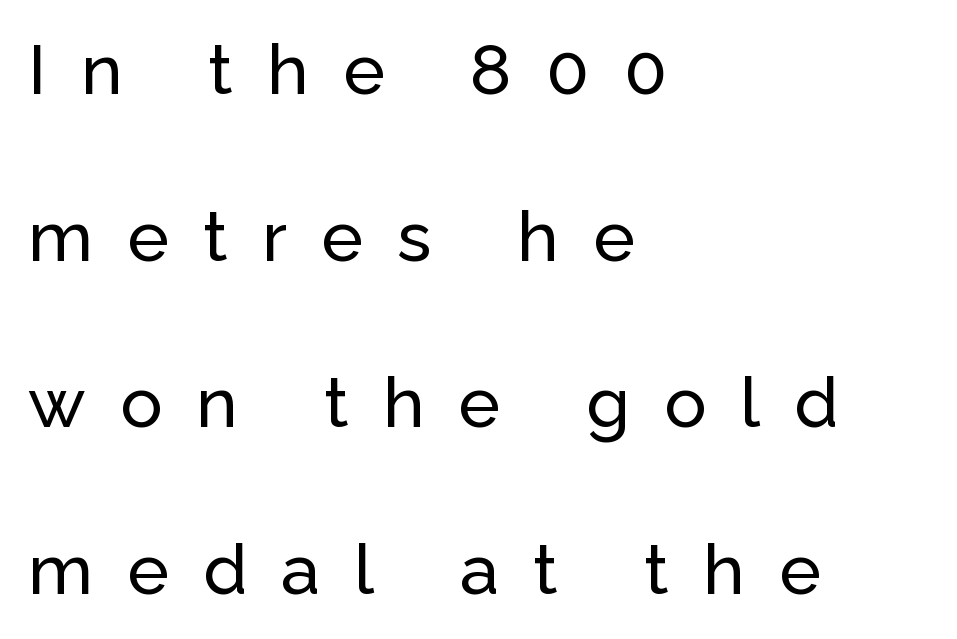
{"serif": "no", "italic": "no", "width": "normal", "stroke_contrast": "low", "x_height": "medium", "monospaced": "no", "underline": "no", "align": "left", "line_spacing": "loose", "line_spacing_ratio": 2.38, "letter_spacing": "wide", "letter_spacing_em": 0.49, "glyph_px": 70}
